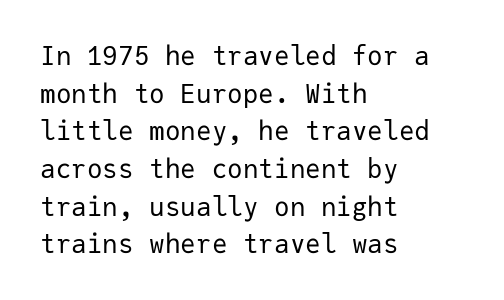
The image shows 26 px text type, upright; set left-aligned, normal line spacing (1.45x), normal letter spacing, not underlined.
